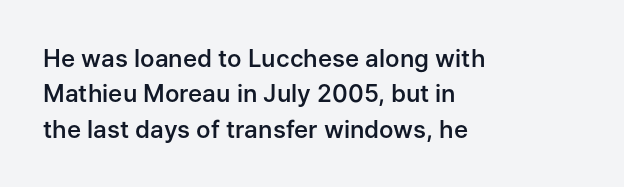
{"italic": "no", "bold": "semi", "underline": "no", "align": "left", "line_spacing": "normal", "line_spacing_ratio": 1.47, "letter_spacing": "normal", "letter_spacing_em": 0.0, "glyph_px": 24}
